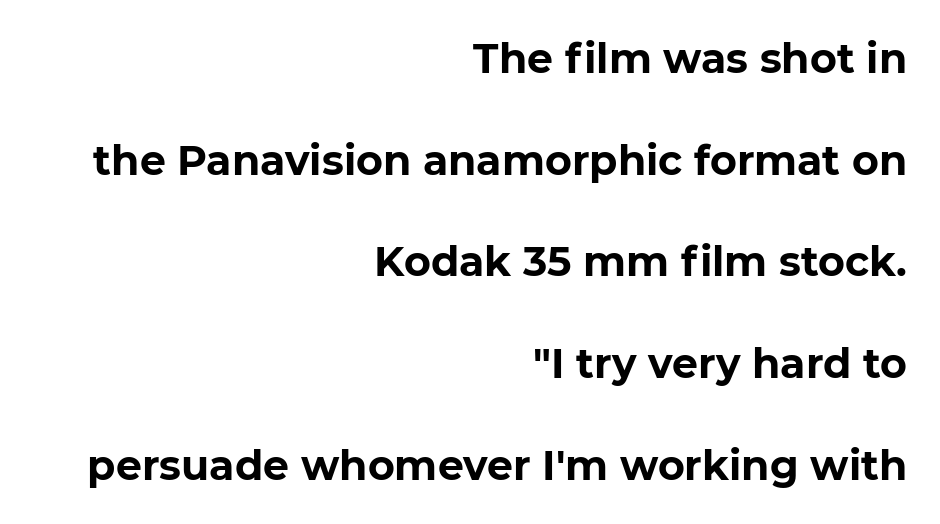
Q: Is the text bold? A: Yes.
Q: Is the typeface a serif or a sans-serif typeface? A: Sans-serif.
Q: Is the text underlined? A: No.
Q: How is the paragraph aligned? A: Right-aligned.
Q: Is the spacing between letters normal or unusually wide? A: Normal.
Q: Is the spacing between lines tight, normal or loose? A: Loose.
Q: Width (condensed, normal, or wide)? A: Normal.
Q: Stroke contrast? A: Low.
Q: x-height? A: Medium.
Q: Monospaced? A: No.
